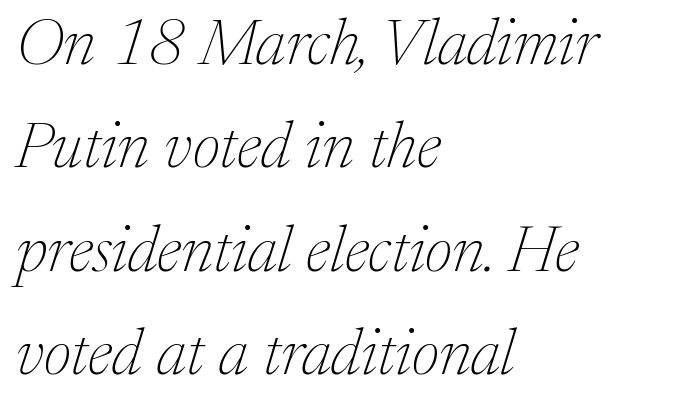
{"serif": "yes", "italic": "yes", "lean": "right", "slant_degrees": 17, "bold": "no", "weight": "thin", "width": "normal", "stroke_contrast": "medium", "x_height": "medium", "monospaced": "no", "underline": "no", "align": "left", "line_spacing": "normal", "line_spacing_ratio": 1.59, "letter_spacing": "normal", "letter_spacing_em": 0.0, "glyph_px": 65}
